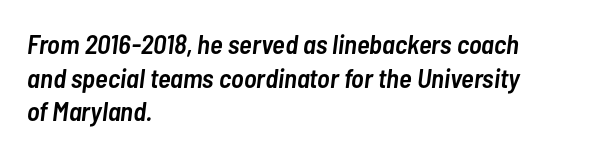
{"italic": "yes", "lean": "right", "slant_degrees": 7, "bold": "semi", "underline": "no", "align": "left", "line_spacing": "normal", "line_spacing_ratio": 1.25, "letter_spacing": "normal", "letter_spacing_em": 0.0, "glyph_px": 27}
